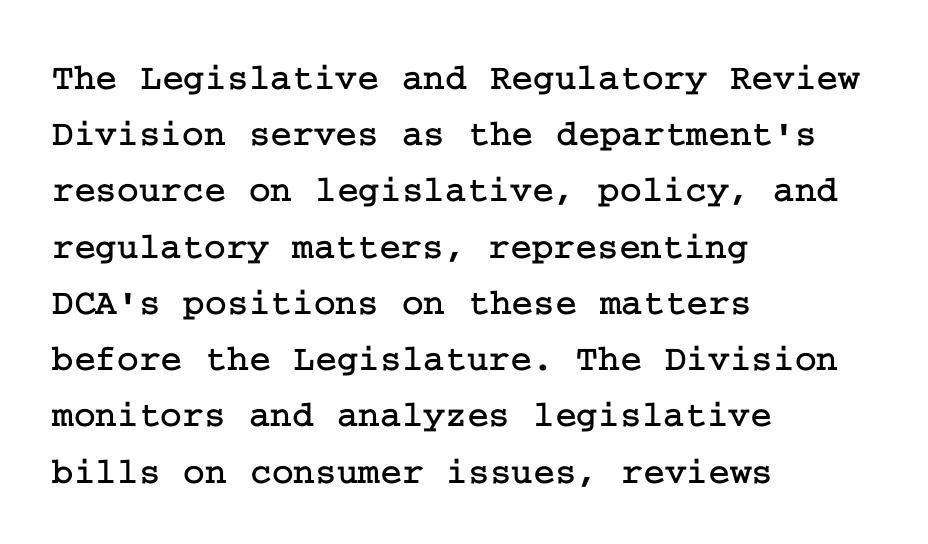
Q: Is the text italic (slanted)? A: No, it is upright.
Q: Is the typeface a serif or a sans-serif typeface? A: Serif.
Q: Is the text underlined? A: No.
Q: How is the paragraph aligned? A: Left-aligned.
Q: Is the spacing between letters normal or unusually wide? A: Normal.
Q: Is the spacing between lines tight, normal or loose? A: Normal.
Q: Width (condensed, normal, or wide)? A: Normal.
Q: Stroke contrast? A: Low.
Q: x-height? A: Medium.
